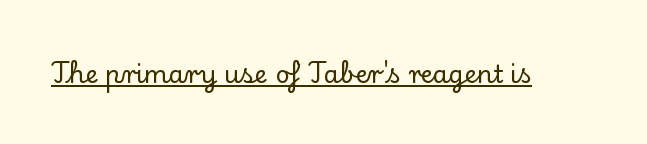
You can tell it's not italic because the verticals are truly vertical. Honestly, the letter spacing is just normal — you wouldn't notice it. Students, observe the line beneath the letters — that is underlining.
